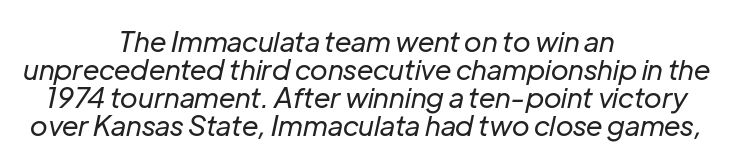
Q: Is the text bold? A: No.
Q: Is the text italic (slanted)? A: Yes, it leans right by about 12 degrees.
Q: Is the text underlined? A: No.
Q: How is the paragraph aligned? A: Centered.
Q: Is the spacing between letters normal or unusually wide? A: Normal.
Q: Is the spacing between lines tight, normal or loose? A: Tight.
Q: Width (condensed, normal, or wide)? A: Normal.
Q: Stroke contrast? A: Low.
Q: x-height? A: Medium.
Q: Monospaced? A: No.
